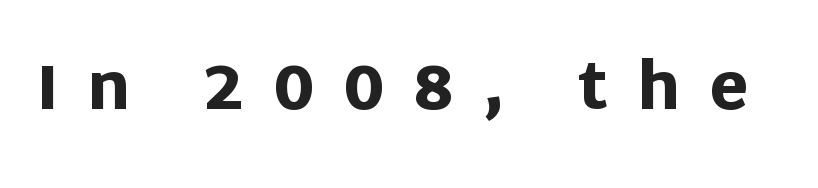
The axis of the letterforms is exactly vertical. No word sits above an underline. The letters advance in unequal steps, a hallmark of proportional type. The letters are spread apart with noticeably loose tracking.
